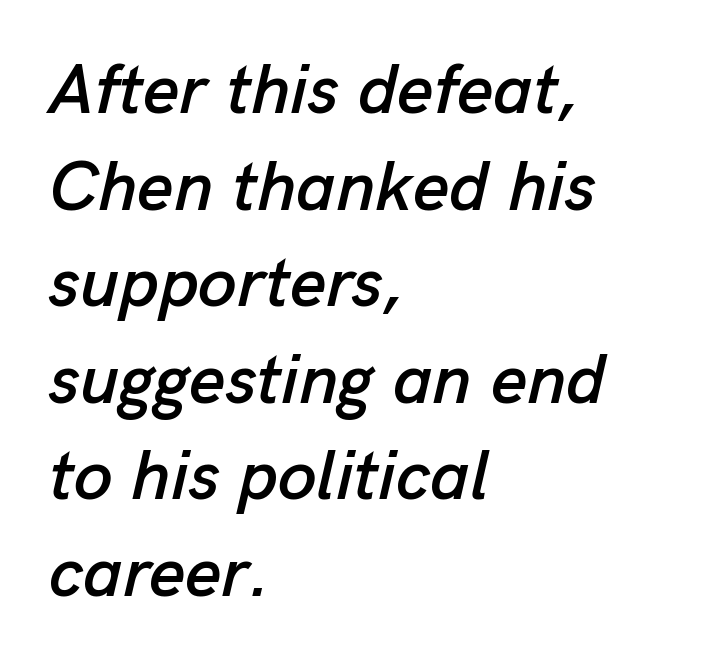
A typesetter would call this proportional, since set widths differ per character. The compositor pushed each line to the left boundary. Quick note: interline space is typical. Between one letter and the next there's only the usual sliver of space.
